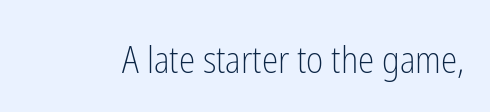
Nobody touched the tracking dial on this one. Tall strokes in this sample are plumb rather than angled. Each letter's strokes conclude bluntly, with no projecting serifs. Varying glyph widths throughout — classic text-font behaviour.
